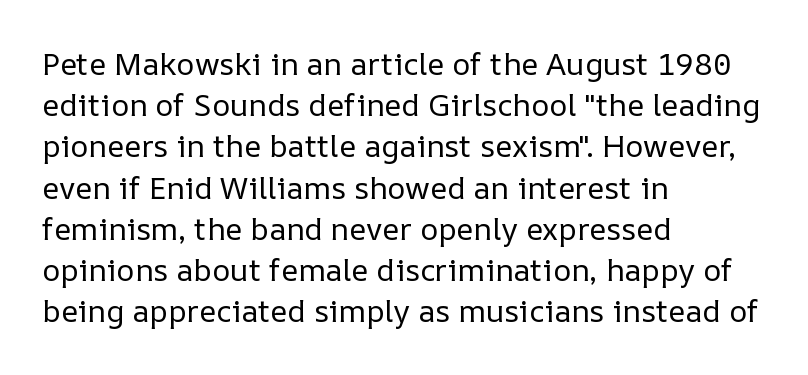
Here the designer chose a conventional face with non-uniform glyph widths. Check under the words: just untouched page. The rows are spaced the way most documents space them. Style check: upright.
